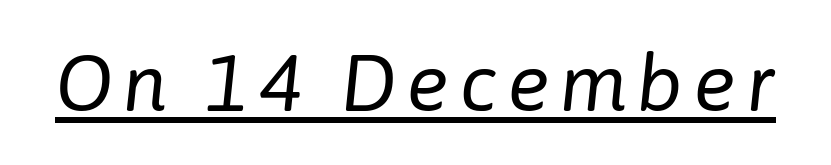
{"italic": "yes", "lean": "right", "slant_degrees": 6, "bold": "no", "weight": "regular", "width": "normal", "stroke_contrast": "low", "x_height": "medium", "monospaced": "no", "underline": "yes", "glyph_px": 79}
